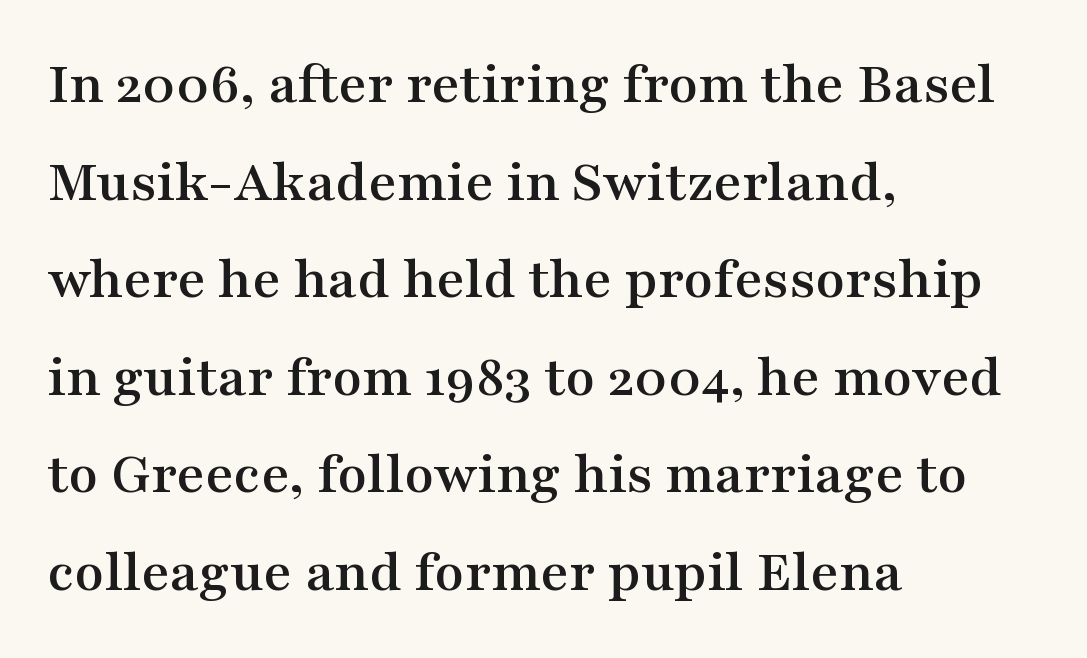
The image shows 61 px wide serif type, upright; set left-aligned, normal line spacing (1.6x), normal letter spacing, not underlined; medium stroke contrast and a medium x-height.
